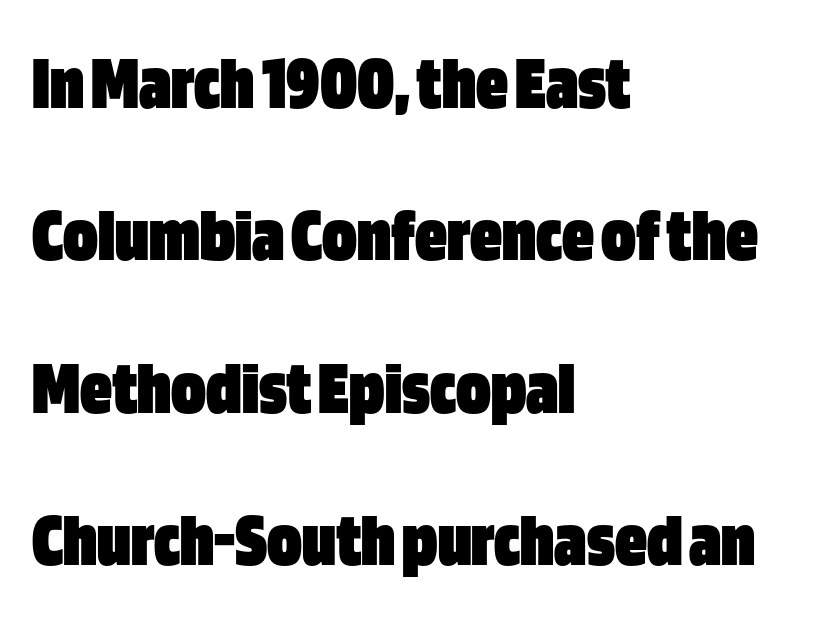
Q: Is the text bold? A: Yes.
Q: Is the text italic (slanted)? A: No, it is upright.
Q: Is the typeface a serif or a sans-serif typeface? A: Sans-serif.
Q: Is the text underlined? A: No.
Q: How is the paragraph aligned? A: Left-aligned.
Q: Is the spacing between letters normal or unusually wide? A: Normal.
Q: Is the spacing between lines tight, normal or loose? A: Loose.
Q: Width (condensed, normal, or wide)? A: Condensed.
Q: Stroke contrast? A: Low.
Q: x-height? A: Large.
Q: Monospaced? A: No.
